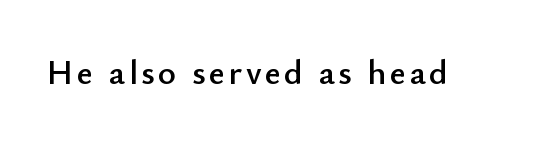
The image shows 35 px sans-serif type, upright; set not underlined; low stroke contrast and a small x-height.
